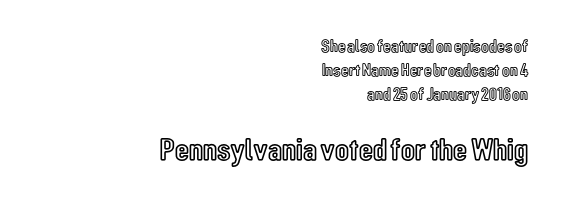
{"italic": "no", "width": "condensed", "x_height": "medium", "monospaced": "no", "underline": "no", "align": "right", "line_spacing": "normal", "line_spacing_ratio": 1.32, "letter_spacing": "normal", "letter_spacing_em": 0.0, "larger_block": "second", "size_ratio": 1.78, "glyph_px": 32}
